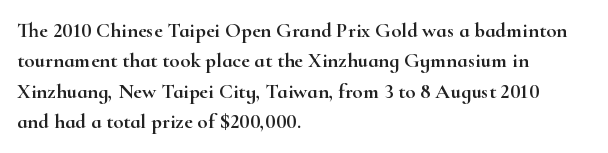
The image shows 21 px text type, upright; set left-aligned, normal line spacing (1.45x), normal letter spacing, not underlined.
